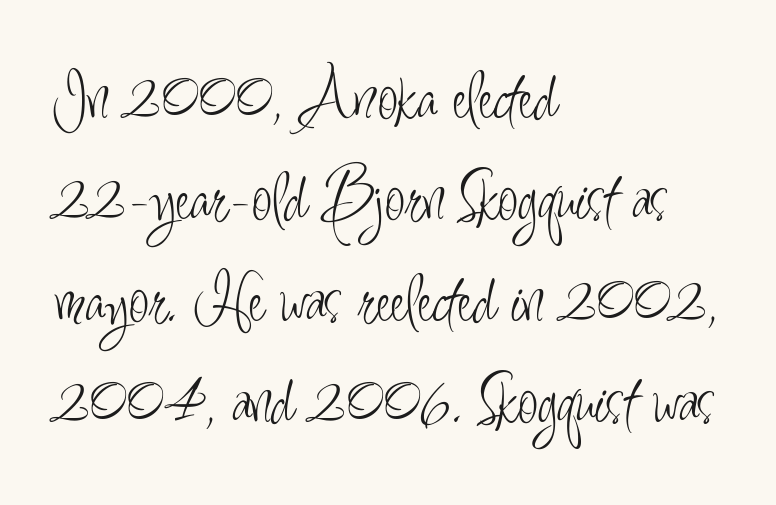
The rendering uses natural spacing where letterforms have individual widths. Just letters on the line, the space beneath them empty. Notice how descenders clear the ascenders below comfortably — that's standard leading. No feet cap the strokes, marking this as sans-serif type. The typesetter chose a ragged-right arrangement here.
